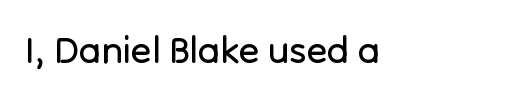
The image shows 38 px regular-weight sans-serif type, upright; set normal letter spacing, not underlined; low stroke contrast and a medium x-height.
